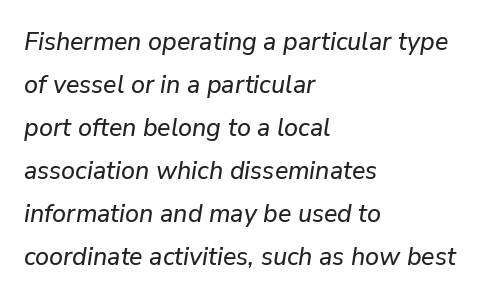
Compared with a centered layout, this one pins lines to the left instead. The area under the type is left untouched. Compared with typical body copy, the letter spacing here is the same. Rendered with sloped, italic letterforms.
